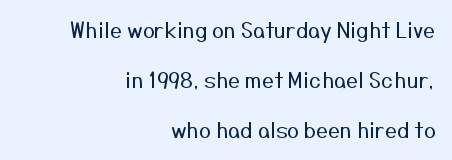
You could call the tracking neutral — neither tight nor loose. The foot of each line stays bare and open. Does the leading feel generous? Absolutely, it's lavish. Heft: none added — not bold. If you drew a ruler down the right edge, every line would touch it. Characters remain perfectly vertical along every line.
